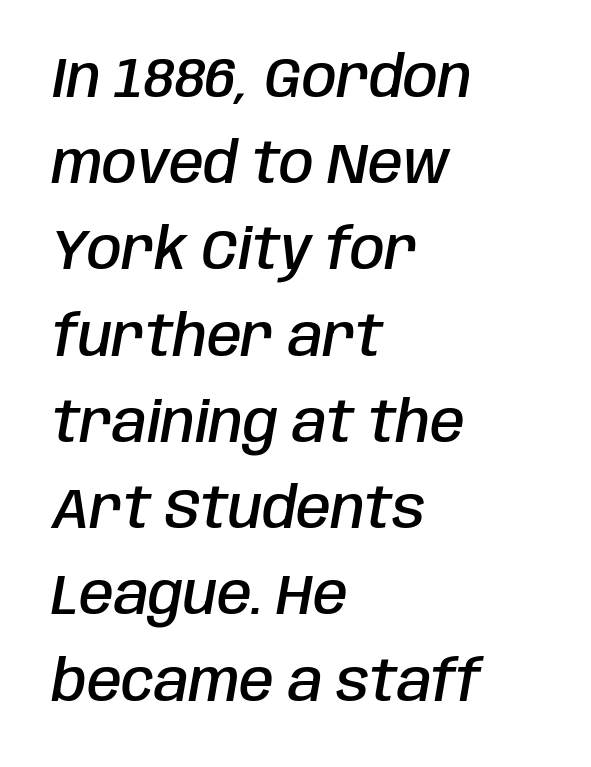
The setting favours the left margin, as ordinary paragraphs usually do. An italicized treatment has been applied to the whole sample. Do the characters align in a grid? No, the font is proportional. Summary of vertical rhythm: regular, with standard interline spacing.
